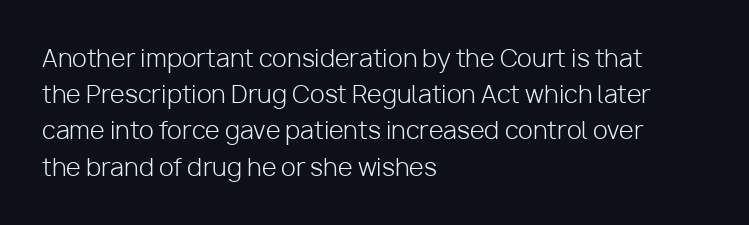
Default kerning and tracking; the words read as compact shapes. Tall strokes in this sample are plumb rather than angled. This rendering uses left alignment, leaving the right contour irregular. Students, observe: this is what conventionally led text looks like. Each stroke keeps to a modest, everyday thickness or less. Honestly, there is no underline to notice here at all.
